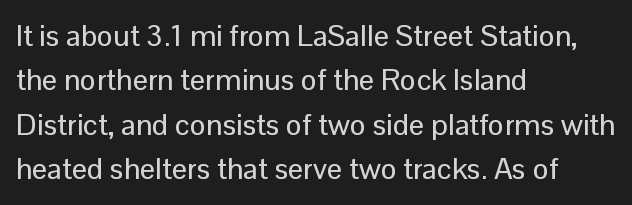
The image shows 30 px sans-serif type, upright; set left-aligned, normal line spacing (1.48x), normal letter spacing, not underlined; low stroke contrast and a medium x-height.
